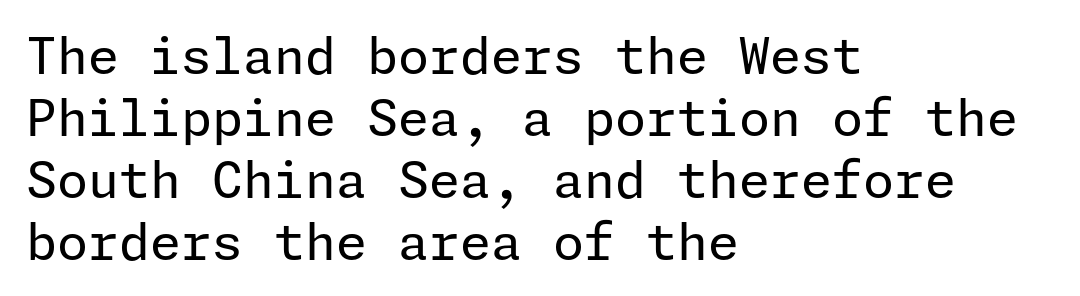
Italic: no, the glyphs are upright roman. Tracking value appears to be zero — textbook default spacing. Line starts are locked; line ends wander. Counters stay open thanks to moderate or lighter strokes.
